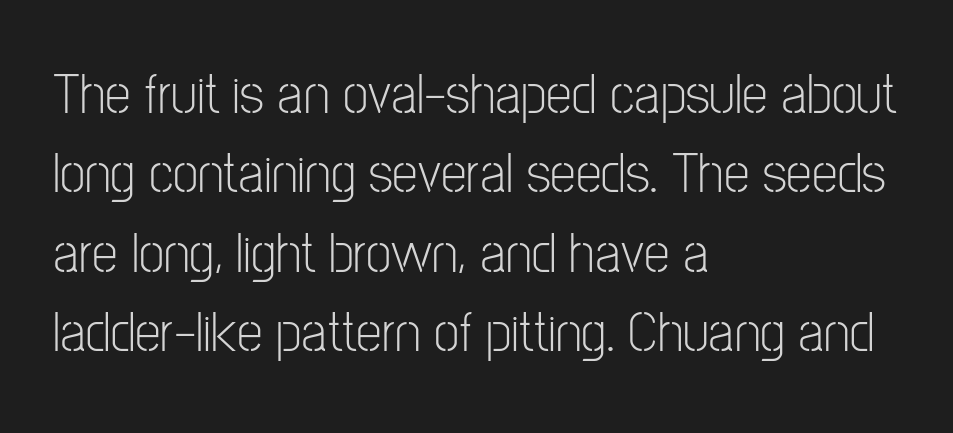
Q: Is the text bold? A: No.
Q: Is the text italic (slanted)? A: No, it is upright.
Q: Is the typeface a serif or a sans-serif typeface? A: Sans-serif.
Q: Is the text underlined? A: No.
Q: How is the paragraph aligned? A: Left-aligned.
Q: Is the spacing between letters normal or unusually wide? A: Normal.
Q: Is the spacing between lines tight, normal or loose? A: Normal.
Q: Width (condensed, normal, or wide)? A: Condensed.
Q: Stroke contrast? A: Low.
Q: x-height? A: Medium.
Q: Monospaced? A: No.
